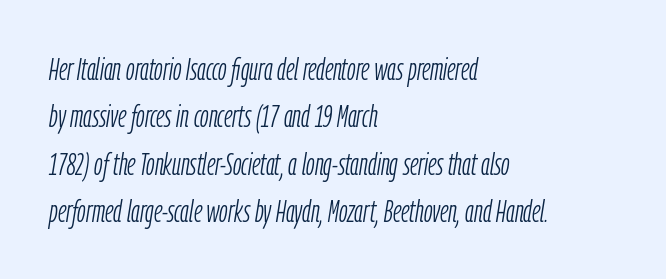
{"italic": "yes", "lean": "right", "slant_degrees": 9, "bold": "no", "weight": "light", "width": "condensed", "stroke_contrast": "low", "x_height": "medium", "monospaced": "no", "underline": "no", "align": "left", "line_spacing": "normal", "line_spacing_ratio": 1.53, "letter_spacing": "normal", "letter_spacing_em": 0.0, "glyph_px": 31}
